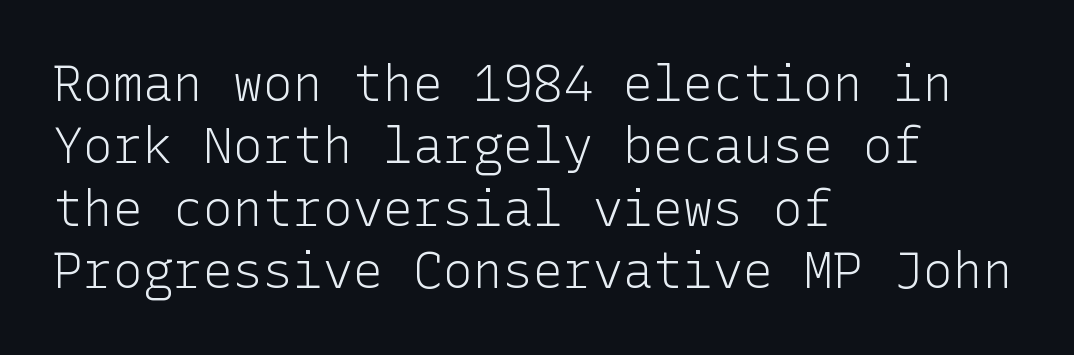
The image shows 50 px light sans-serif type, upright; set left-aligned, normal line spacing (1.25x), normal letter spacing, not underlined; low stroke contrast and a medium x-height.
